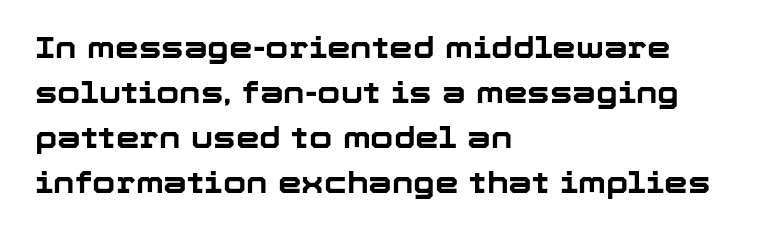
{"serif": "no", "italic": "no", "bold": "yes", "weight": "bold", "width": "normal", "stroke_contrast": "low", "x_height": "medium", "monospaced": "no", "underline": "no", "align": "left", "line_spacing": "normal", "line_spacing_ratio": 1.5, "letter_spacing": "normal", "letter_spacing_em": 0.0, "glyph_px": 30}
